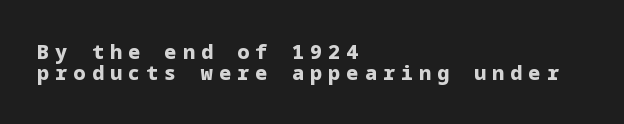
Q: Is the text bold? A: Yes.
Q: Is the text italic (slanted)? A: No, it is upright.
Q: Is the text underlined? A: No.
Q: How is the paragraph aligned? A: Left-aligned.
Q: Is the spacing between letters normal or unusually wide? A: Unusually wide.
Q: Is the spacing between lines tight, normal or loose? A: Tight.
